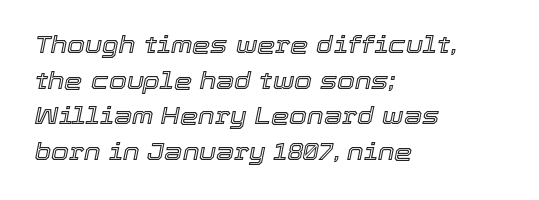
Q: Is the text italic (slanted)? A: Yes, it leans right by about 12 degrees.
Q: Is the text underlined? A: No.
Q: How is the paragraph aligned? A: Left-aligned.
Q: Is the spacing between letters normal or unusually wide? A: Normal.
Q: Is the spacing between lines tight, normal or loose? A: Normal.
